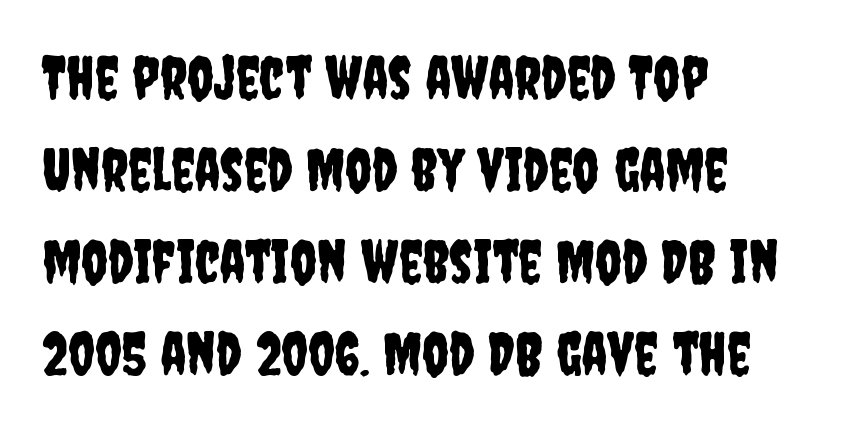
The image shows 59 px condensed sans-serif type, upright; set left-aligned, normal line spacing (1.56x), normal letter spacing, not underlined; low stroke contrast and a large x-height.
